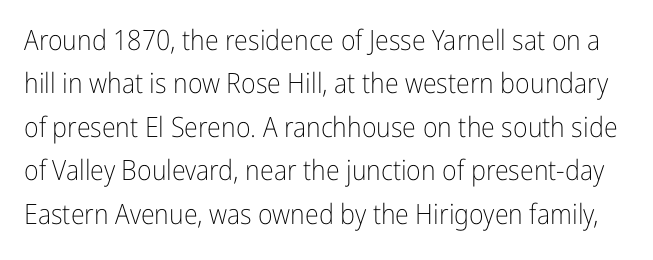
The image shows 28 px light, condensed sans-serif type, upright; set normal line spacing (1.55x), normal letter spacing, not underlined; low stroke contrast and a medium x-height.
